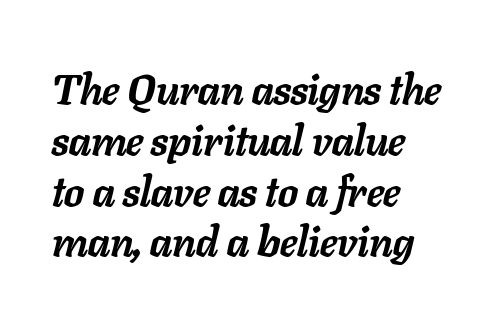
Q: Is the text bold? A: Yes.
Q: Is the text italic (slanted)? A: Yes, it leans right by about 11 degrees.
Q: Is the text underlined? A: No.
Q: How is the paragraph aligned? A: Left-aligned.
Q: Is the spacing between letters normal or unusually wide? A: Normal.
Q: Width (condensed, normal, or wide)? A: Normal.
Q: Stroke contrast? A: Low.
Q: x-height? A: Medium.
Q: Monospaced? A: No.
